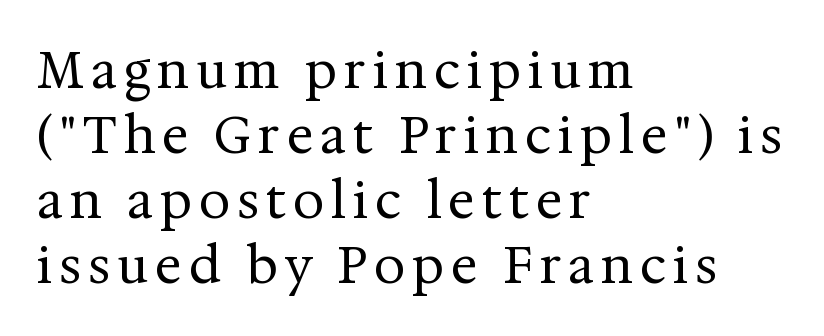
Q: Is the text bold? A: No.
Q: Is the text italic (slanted)? A: No, it is upright.
Q: Is the typeface a serif or a sans-serif typeface? A: Serif.
Q: Is the text underlined? A: No.
Q: How is the paragraph aligned? A: Left-aligned.
Q: Is the spacing between lines tight, normal or loose? A: Normal.
Q: Width (condensed, normal, or wide)? A: Normal.
Q: Stroke contrast? A: Medium.
Q: x-height? A: Medium.
Q: Monospaced? A: No.
